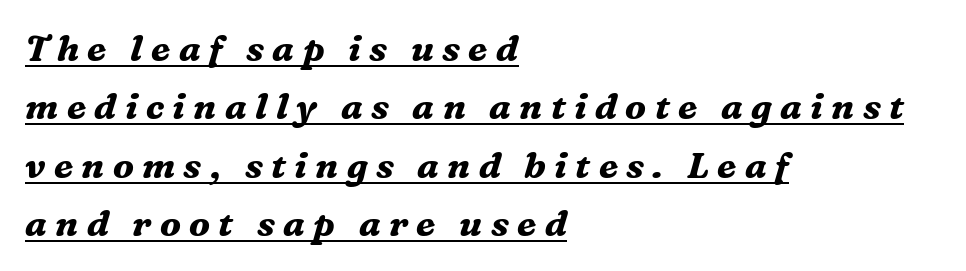
{"serif": "yes", "italic": "yes", "lean": "right", "slant_degrees": 16, "bold": "yes", "weight": "bold", "width": "normal", "stroke_contrast": "medium", "x_height": "medium", "monospaced": "no", "underline": "yes", "align": "left", "line_spacing": "normal", "line_spacing_ratio": 1.62, "letter_spacing": "wide", "letter_spacing_em": 0.23, "glyph_px": 36}
